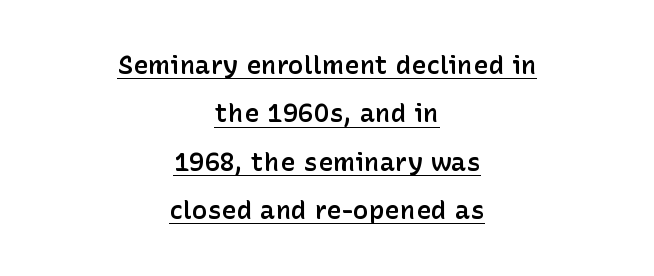
The image shows 26 px text type, upright; set centered, line spacing 1.86x, normal letter spacing, underlined.
